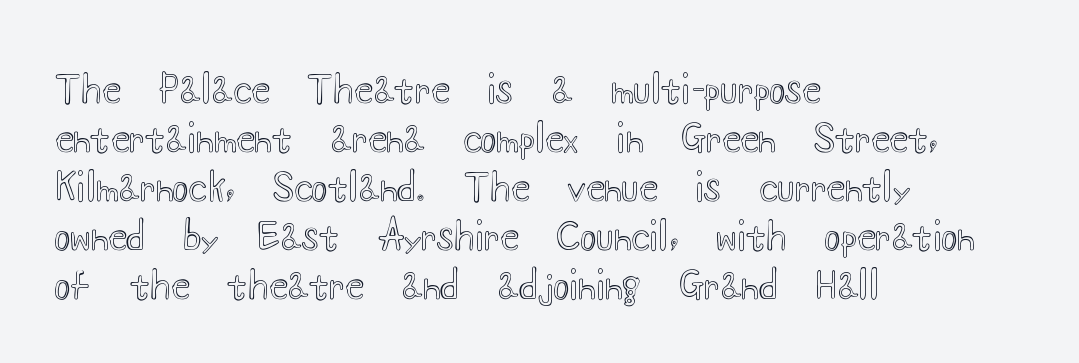
This sample has the flowing, uneven cadence of proportional lettering. If you drew a ruler down the left edge, every line would touch it. These lines were composed using upright roman letters. The horizontal fit of the characters is conventional and even.
